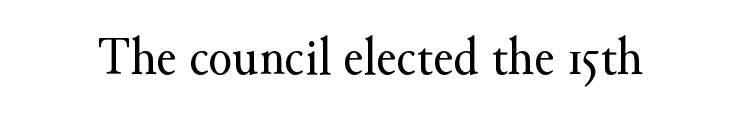
These glyphs show unthickened strokes, regular width or finer. Glyph-to-glyph distance matches everyday printed text. Here the designer chose a conventional face with non-uniform glyph widths. Decoration check: the copy has no underline. You can tell from the footed stems that serif type was used. The lettering stays uniformly vertical, giving the passage a roman look.
